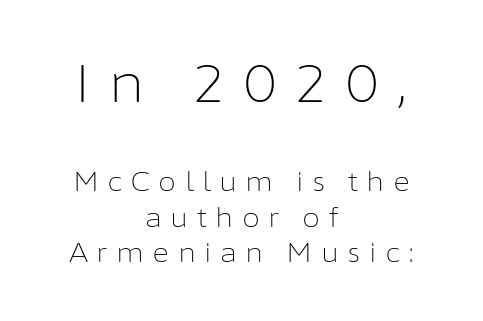
{"serif": "no", "italic": "no", "bold": "no", "weight": "light", "width": "normal", "stroke_contrast": "low", "x_height": "medium", "monospaced": "no", "underline": "no", "align": "center", "line_spacing": "normal", "line_spacing_ratio": 1.36, "letter_spacing": "wide", "letter_spacing_em": 0.32, "larger_block": "first", "size_ratio": 2.04, "glyph_px": 53}
